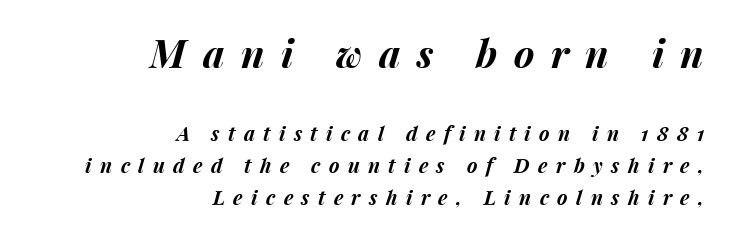
The image shows 39 px bold type, italic (leaning right); set right-aligned, normal line spacing (1.61x), unusually wide letter spacing (+0.42 em), not underlined; the first (top) block is 1.95x larger; medium stroke contrast and a medium x-height.
